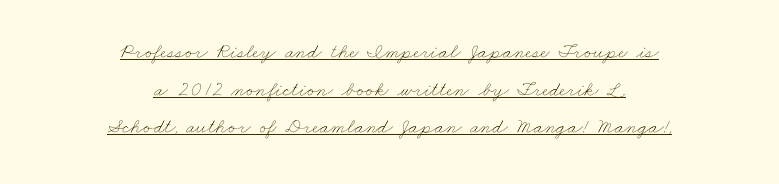
Q: Is the text bold? A: No.
Q: Is the text underlined? A: Yes.
Q: How is the paragraph aligned? A: Centered.
Q: Is the spacing between letters normal or unusually wide? A: Normal.
